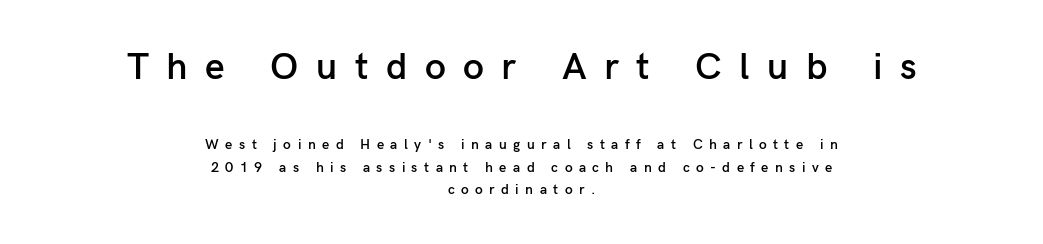
Q: Is the text bold? A: Semi-bold.
Q: Is the text italic (slanted)? A: No, it is upright.
Q: Is the typeface a serif or a sans-serif typeface? A: Sans-serif.
Q: Is the text underlined? A: No.
Q: How is the paragraph aligned? A: Centered.
Q: Is the spacing between letters normal or unusually wide? A: Unusually wide.
Q: Is the spacing between lines tight, normal or loose? A: Normal.
Q: Which block of text is set in a larger size, the first (top) or the second (bottom)? A: The first (top) one.
Q: Width (condensed, normal, or wide)? A: Normal.
Q: Stroke contrast? A: Low.
Q: x-height? A: Medium.
Q: Monospaced? A: No.
